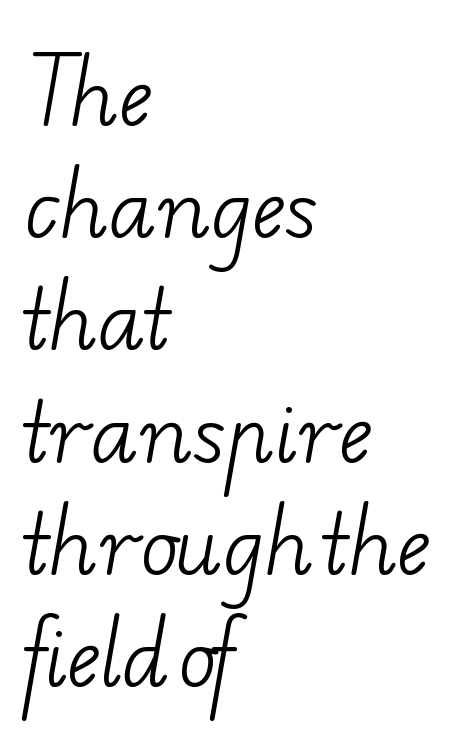
The string is rendered with underlining switched off. Spacing verdict: proportional, widths tailored to each character. The weight tops out at a normal text grade. The rag falls on the right side of this text block. This is serif lettering, the kind often seen in printed books.
